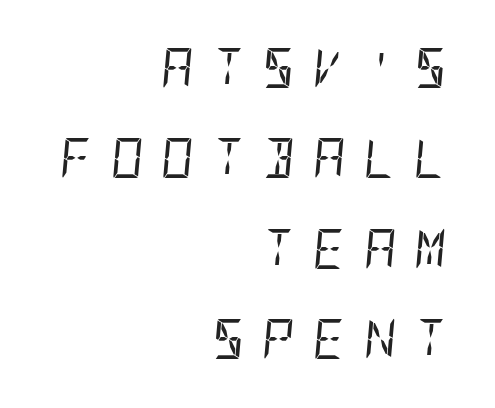
The image shows 40 px regular-weight, condensed type, italic (leaning right); set right-aligned, loose line spacing (2.26x), unusually wide letter spacing (+0.45 em), not underlined; low stroke contrast and a large x-height.
